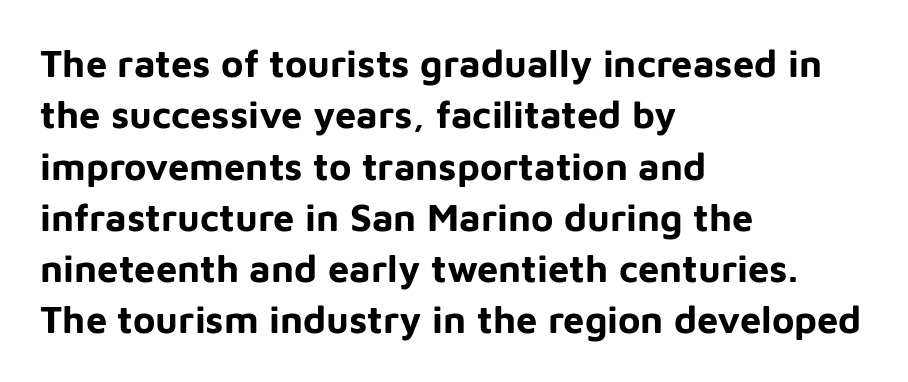
The passage shown is not underscored anywhere. A roman cut, with each character standing at attention. A student would call this left alignment; a typographer would say flush left, rag right. Inter-character spacing is left at the font's built-in metrics.
